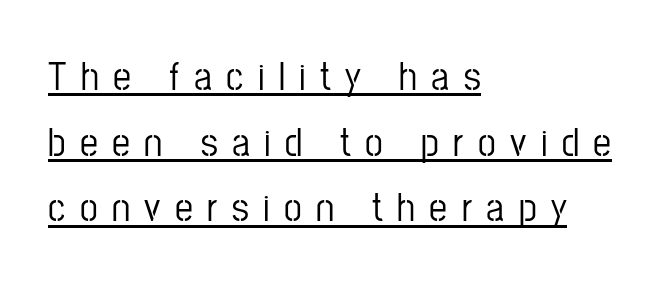
Q: Is the text italic (slanted)? A: No, it is upright.
Q: Is the typeface a serif or a sans-serif typeface? A: Sans-serif.
Q: Is the text underlined? A: Yes.
Q: How is the paragraph aligned? A: Left-aligned.
Q: Is the spacing between letters normal or unusually wide? A: Unusually wide.
Q: Is the spacing between lines tight, normal or loose? A: Normal.
Q: Width (condensed, normal, or wide)? A: Condensed.
Q: Stroke contrast? A: Low.
Q: x-height? A: Medium.
Q: Monospaced? A: No.
